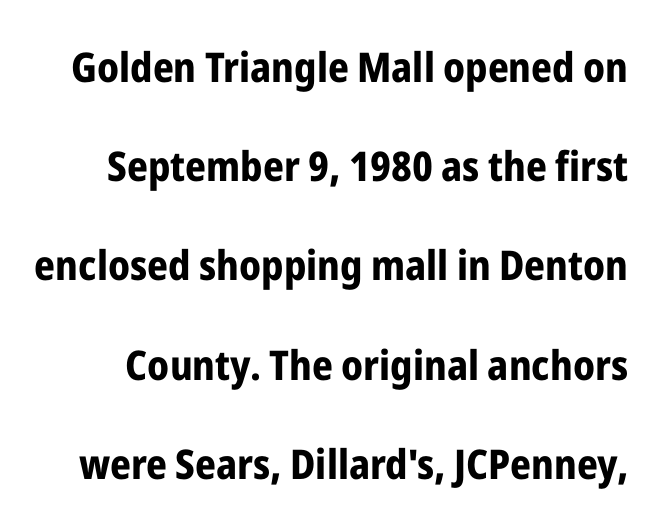
Strong, thick strokes mark this as bold type. The passage shown stacks its lines with a broad gap. In terms of letterspacing, this is plain default setting. This rendering employs a face without finishing strokes, i.e., a sans-serif. Rendered with straight, roman letterforms.
